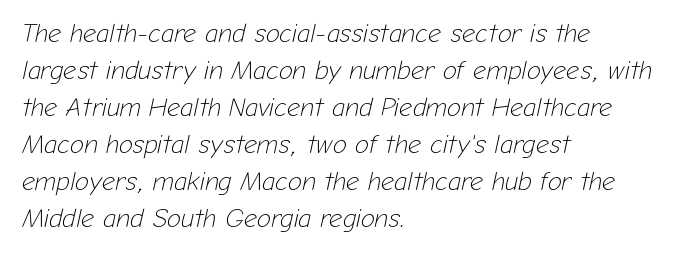
Q: Is the text bold? A: No.
Q: Is the text italic (slanted)? A: Yes, it leans right by about 12 degrees.
Q: Is the text underlined? A: No.
Q: How is the paragraph aligned? A: Left-aligned.
Q: Is the spacing between letters normal or unusually wide? A: Normal.
Q: Is the spacing between lines tight, normal or loose? A: Normal.
